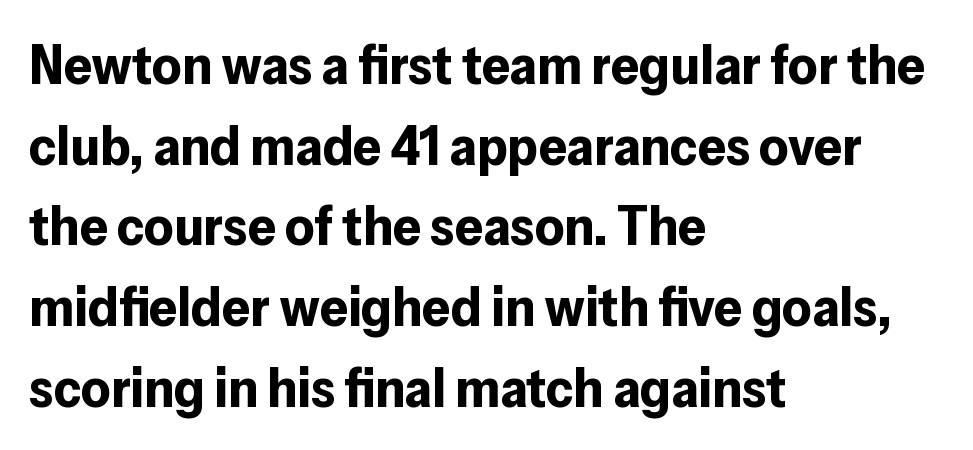
Q: Is the text bold? A: Yes.
Q: Is the text italic (slanted)? A: No, it is upright.
Q: Is the typeface a serif or a sans-serif typeface? A: Sans-serif.
Q: Is the text underlined? A: No.
Q: How is the paragraph aligned? A: Left-aligned.
Q: Is the spacing between letters normal or unusually wide? A: Normal.
Q: Is the spacing between lines tight, normal or loose? A: Normal.
Q: Width (condensed, normal, or wide)? A: Normal.
Q: Stroke contrast? A: Low.
Q: x-height? A: Medium.
Q: Monospaced? A: No.
